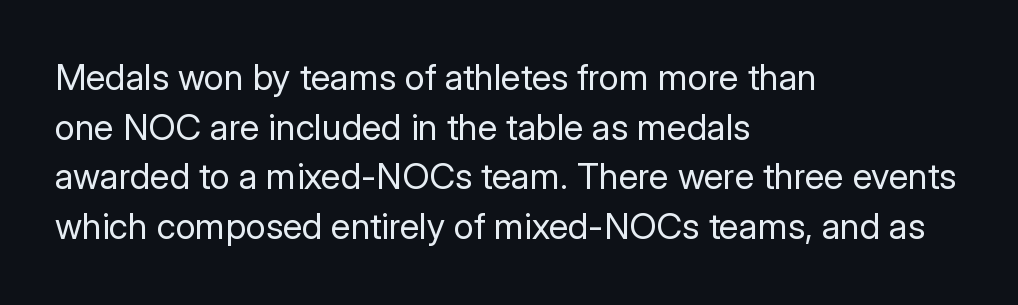
Q: Is the text bold? A: No.
Q: Is the text italic (slanted)? A: No, it is upright.
Q: Is the typeface a serif or a sans-serif typeface? A: Sans-serif.
Q: Is the text underlined? A: No.
Q: How is the paragraph aligned? A: Left-aligned.
Q: Is the spacing between letters normal or unusually wide? A: Normal.
Q: Is the spacing between lines tight, normal or loose? A: Normal.
Q: Width (condensed, normal, or wide)? A: Normal.
Q: Stroke contrast? A: Low.
Q: x-height? A: Medium.
Q: Monospaced? A: No.
